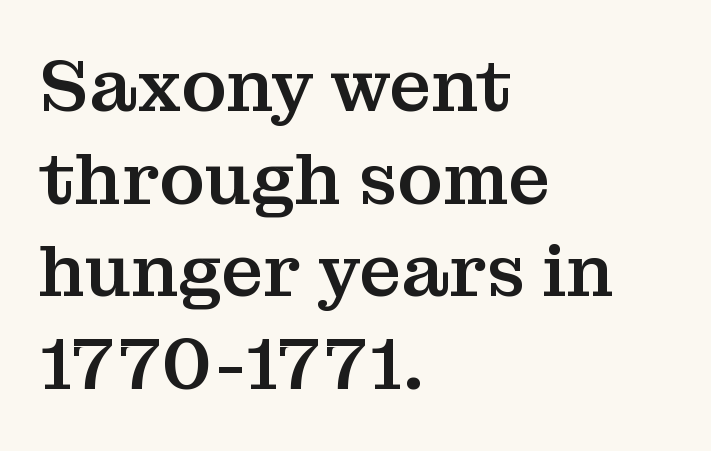
The image shows 73 px serif type, upright; set left-aligned, normal line spacing (1.27x), normal letter spacing, not underlined; medium stroke contrast and a medium x-height.
